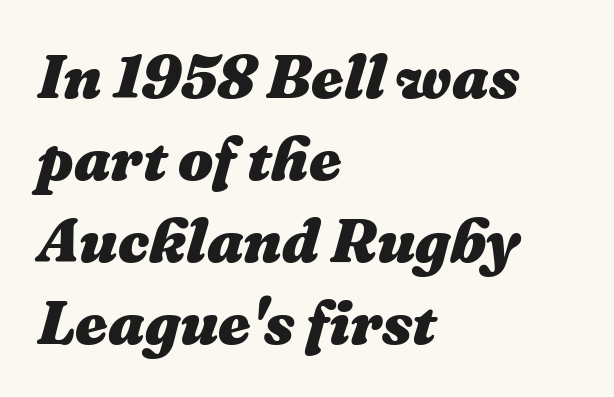
Q: Is the text bold? A: Yes.
Q: Is the text italic (slanted)? A: Yes, it leans right by about 16 degrees.
Q: Is the text underlined? A: No.
Q: How is the paragraph aligned? A: Left-aligned.
Q: Is the spacing between letters normal or unusually wide? A: Normal.
Q: Is the spacing between lines tight, normal or loose? A: Normal.
Q: Width (condensed, normal, or wide)? A: Normal.
Q: Stroke contrast? A: Medium.
Q: x-height? A: Medium.
Q: Monospaced? A: No.
